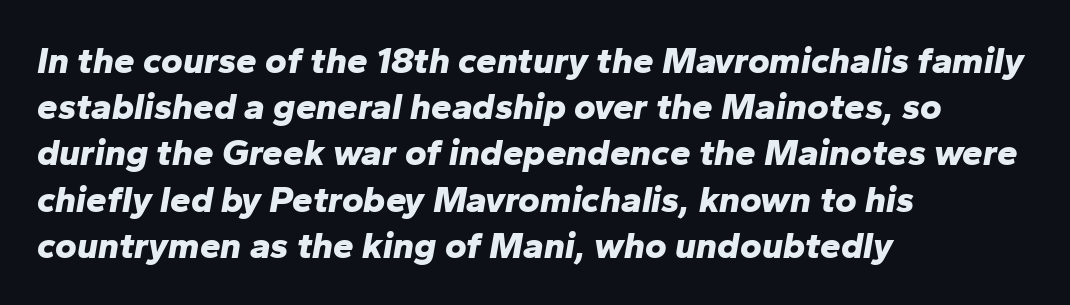
Q: Is the text bold? A: Yes.
Q: Is the text italic (slanted)? A: Yes, it leans right by about 10 degrees.
Q: Is the text underlined? A: No.
Q: How is the paragraph aligned? A: Left-aligned.
Q: Is the spacing between letters normal or unusually wide? A: Normal.
Q: Is the spacing between lines tight, normal or loose? A: Normal.
Q: Width (condensed, normal, or wide)? A: Normal.
Q: Stroke contrast? A: Low.
Q: x-height? A: Medium.
Q: Monospaced? A: No.
